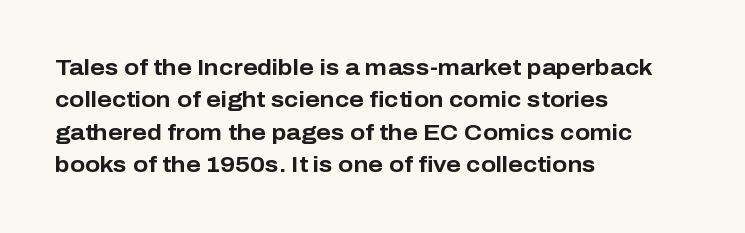
{"italic": "no", "bold": "yes", "underline": "no", "align": "left", "line_spacing": "normal", "line_spacing_ratio": 1.47, "letter_spacing": "normal", "letter_spacing_em": 0.0, "glyph_px": 22}
